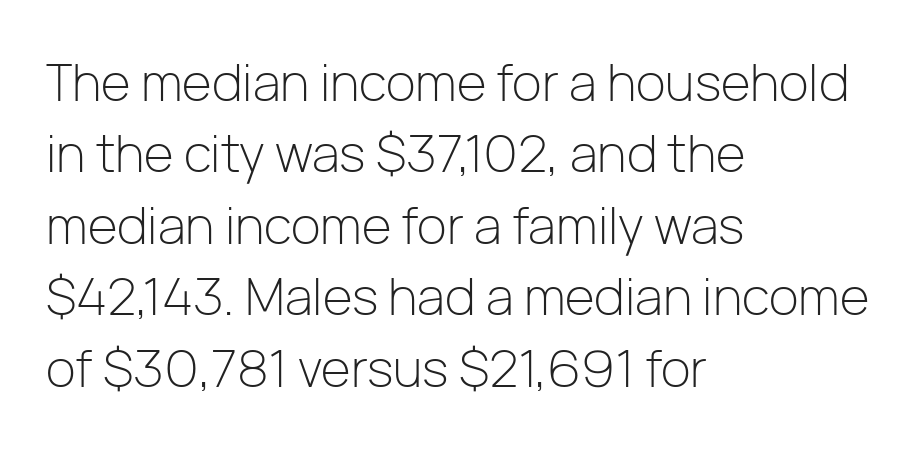
{"serif": "no", "italic": "no", "bold": "no", "weight": "light", "width": "normal", "stroke_contrast": "low", "x_height": "medium", "monospaced": "no", "underline": "no", "align": "left", "line_spacing": "normal", "line_spacing_ratio": 1.4, "letter_spacing": "normal", "letter_spacing_em": 0.0, "glyph_px": 51}
